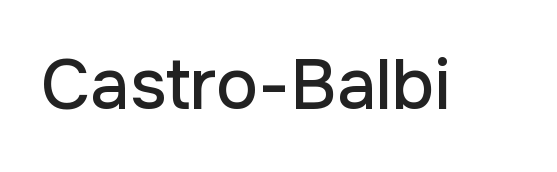
Q: Is the text italic (slanted)? A: No, it is upright.
Q: Is the typeface a serif or a sans-serif typeface? A: Sans-serif.
Q: Is the text underlined? A: No.
Q: Is the spacing between letters normal or unusually wide? A: Normal.
Q: Width (condensed, normal, or wide)? A: Normal.
Q: Stroke contrast? A: Low.
Q: x-height? A: Medium.
Q: Monospaced? A: No.
